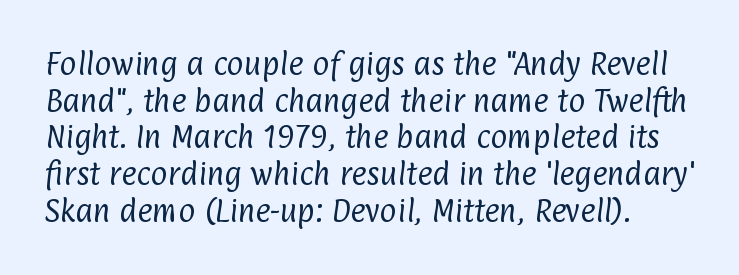
{"bold": "no", "underline": "no", "line_spacing": "normal", "line_spacing_ratio": 1.41, "letter_spacing": "normal", "letter_spacing_em": 0.0, "glyph_px": 26}
